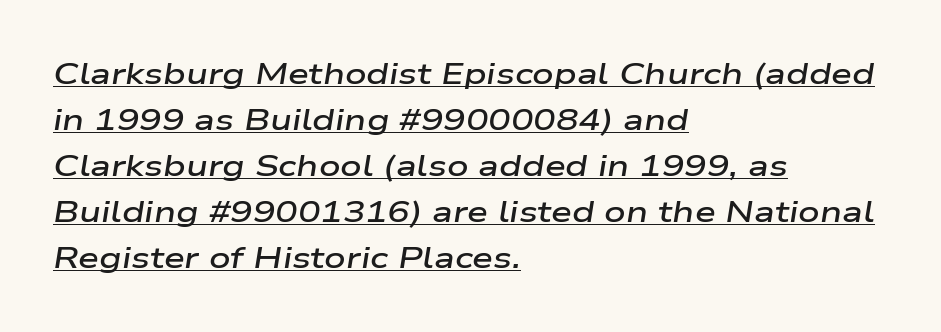
{"italic": "yes", "lean": "right", "slant_degrees": 9, "bold": "semi", "weight": "semibold", "width": "wide", "stroke_contrast": "low", "x_height": "medium", "monospaced": "no", "underline": "yes", "align": "left", "line_spacing": "normal", "line_spacing_ratio": 1.53, "letter_spacing": "normal", "letter_spacing_em": 0.0, "glyph_px": 30}
